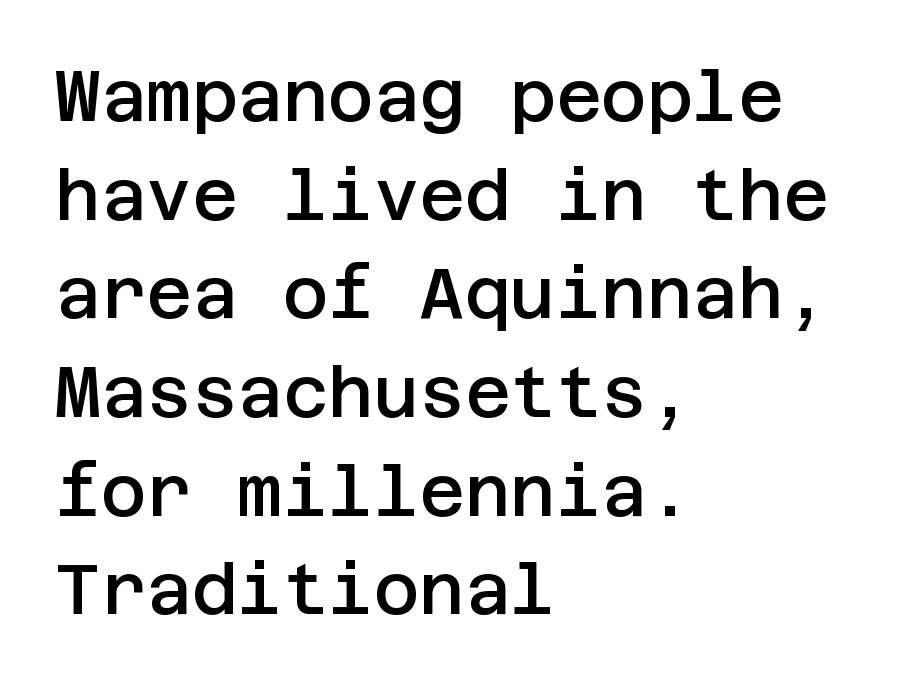
Q: Is the text bold? A: Semi-bold.
Q: Is the text italic (slanted)? A: No, it is upright.
Q: Is the typeface a serif or a sans-serif typeface? A: Sans-serif.
Q: Is the text underlined? A: No.
Q: How is the paragraph aligned? A: Left-aligned.
Q: Is the spacing between letters normal or unusually wide? A: Normal.
Q: Is the spacing between lines tight, normal or loose? A: Normal.
Q: Width (condensed, normal, or wide)? A: Normal.
Q: Stroke contrast? A: Low.
Q: x-height? A: Large.
